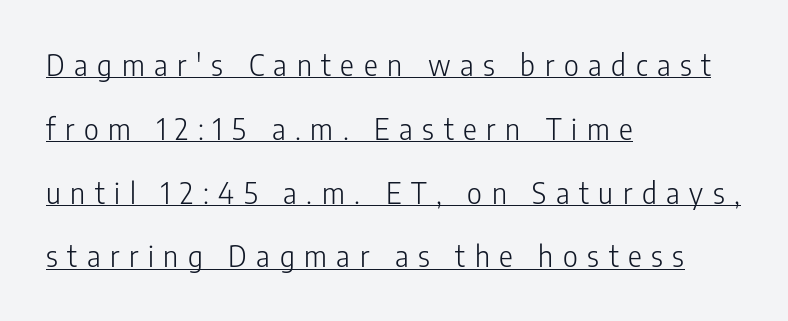
Q: Is the text bold? A: No.
Q: Is the text italic (slanted)? A: No, it is upright.
Q: Is the typeface a serif or a sans-serif typeface? A: Sans-serif.
Q: Is the text underlined? A: Yes.
Q: How is the paragraph aligned? A: Left-aligned.
Q: Is the spacing between letters normal or unusually wide? A: Unusually wide.
Q: Is the spacing between lines tight, normal or loose? A: Loose.
Q: Width (condensed, normal, or wide)? A: Condensed.
Q: Stroke contrast? A: Low.
Q: x-height? A: Medium.
Q: Monospaced? A: No.
